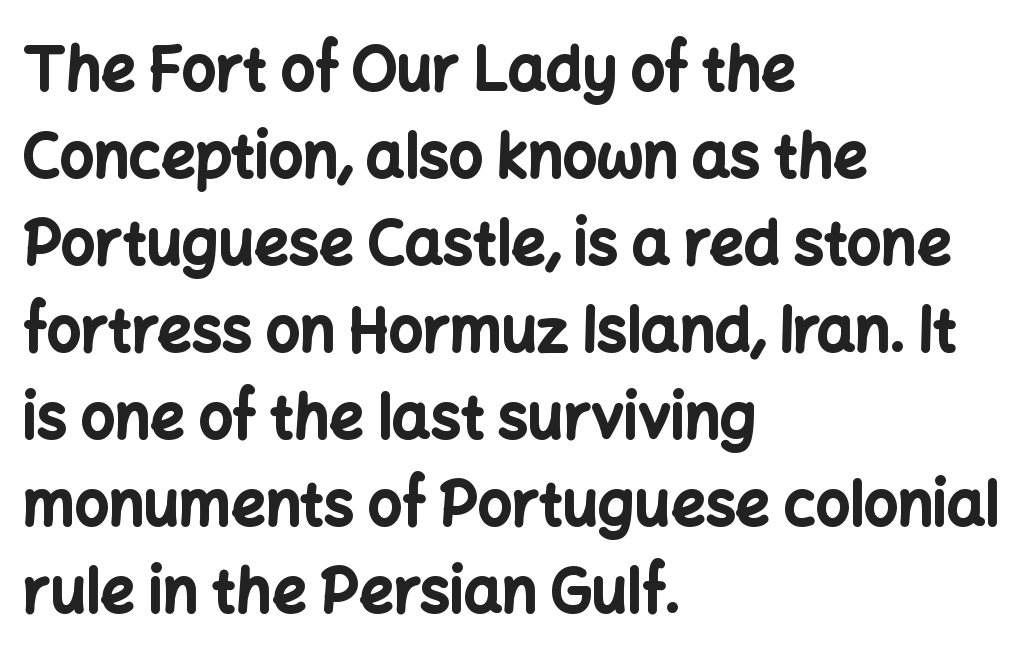
{"serif": "no", "italic": "no", "bold": "yes", "weight": "bold", "width": "normal", "stroke_contrast": "low", "x_height": "medium", "monospaced": "no", "underline": "no", "align": "left", "line_spacing": "normal", "line_spacing_ratio": 1.45, "letter_spacing": "normal", "letter_spacing_em": 0.0, "glyph_px": 60}
